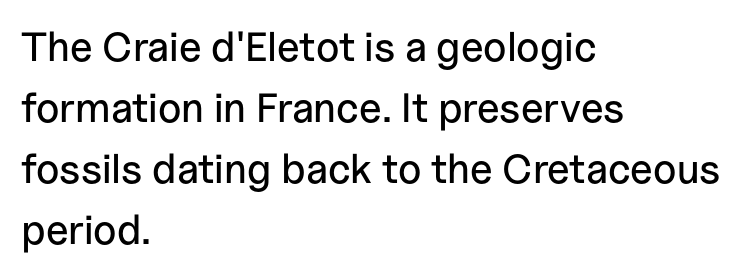
{"serif": "no", "italic": "no", "width": "normal", "stroke_contrast": "low", "x_height": "medium", "monospaced": "no", "underline": "no", "align": "left", "line_spacing": "normal", "line_spacing_ratio": 1.49, "letter_spacing": "normal", "letter_spacing_em": 0.0, "glyph_px": 41}
